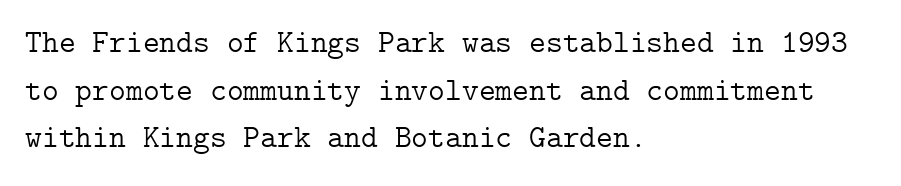
{"serif": "yes", "italic": "no", "bold": "no", "weight": "light", "width": "normal", "stroke_contrast": "low", "x_height": "medium", "underline": "no", "align": "left", "line_spacing": "normal", "line_spacing_ratio": 1.49, "letter_spacing": "normal", "letter_spacing_em": 0.0, "glyph_px": 32}
